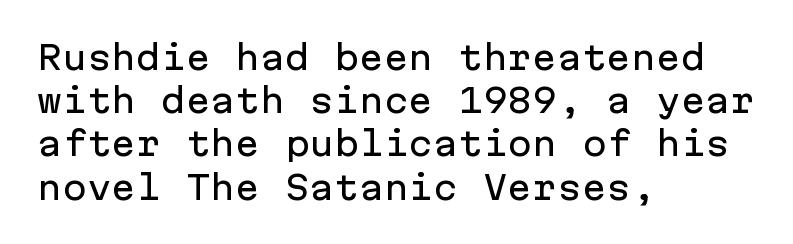
In terms of letterform style, serifs are entirely absent. Upright lettering throughout. The passage shown is typed in a monospace face where columns stay perfectly aligned. Reading down the block, your eye returns to a fixed left position each line.
